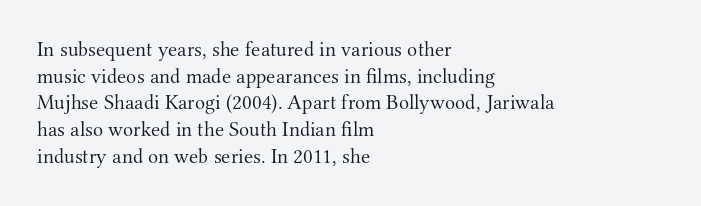
{"italic": "no", "bold": "no", "underline": "no", "align": "left", "line_spacing": "normal", "line_spacing_ratio": 1.27, "letter_spacing": "normal", "letter_spacing_em": 0.0, "glyph_px": 21}
